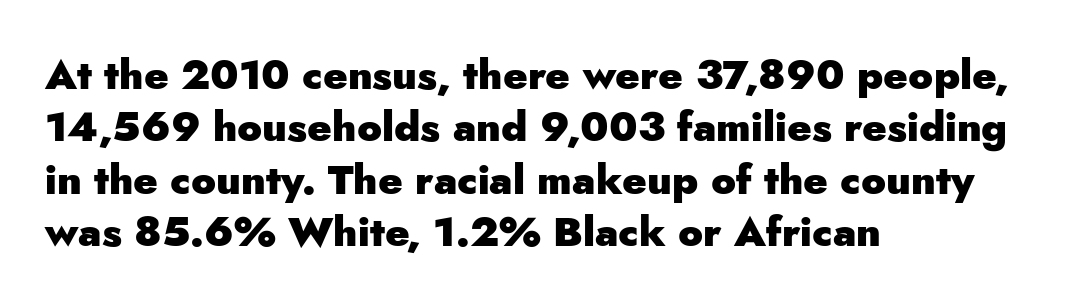
{"serif": "no", "italic": "no", "bold": "yes", "weight": "heavy", "width": "normal", "stroke_contrast": "low", "x_height": "small", "monospaced": "no", "underline": "no", "align": "left", "line_spacing": "normal", "line_spacing_ratio": 1.28, "letter_spacing": "normal", "letter_spacing_em": 0.0, "glyph_px": 41}
